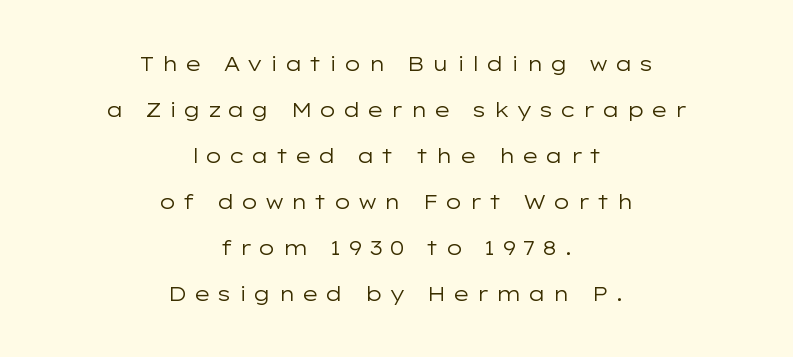
The image shows 20 px text type, upright; set centered, loose line spacing (2.3x), unusually wide letter spacing (+0.31 em), not underlined.
